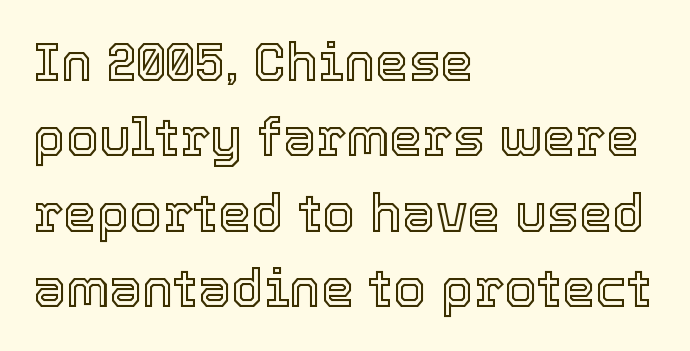
{"italic": "no", "width": "normal", "x_height": "medium", "monospaced": "no", "underline": "no", "align": "left", "line_spacing": "normal", "line_spacing_ratio": 1.42, "letter_spacing": "normal", "letter_spacing_em": 0.0, "glyph_px": 53}
